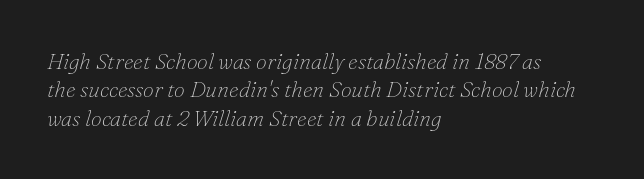
{"italic": "yes", "lean": "right", "slant_degrees": 16, "bold": "no", "underline": "no", "align": "left", "line_spacing": "normal", "line_spacing_ratio": 1.29, "letter_spacing": "normal", "letter_spacing_em": 0.0, "glyph_px": 22}
